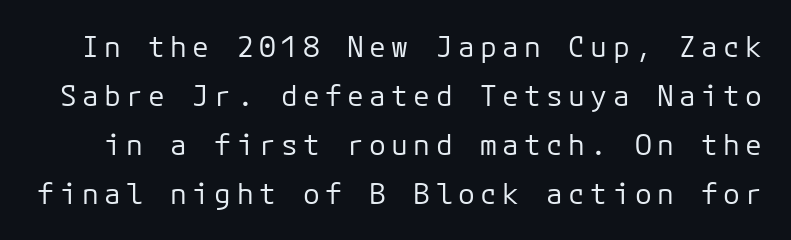
Q: Is the text bold? A: No.
Q: Is the text italic (slanted)? A: No, it is upright.
Q: Is the typeface a serif or a sans-serif typeface? A: Sans-serif.
Q: Is the text underlined? A: No.
Q: Width (condensed, normal, or wide)? A: Normal.
Q: Stroke contrast? A: Low.
Q: x-height? A: Medium.
